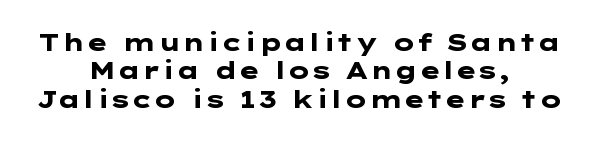
A typesetter would mark this as roman, not italic. A full-strength bold gives these letters their thick strokes. Glyph-to-glyph distance matches everyday printed text. Each line is balanced around a shared central axis. The words here are not underlined.
